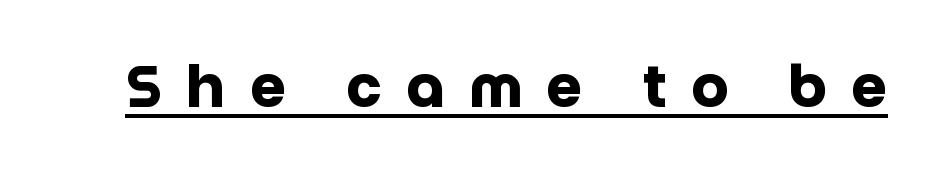
Proportional: the letters do not fall into vertical columns. This is heavy type, rendered in bold. Compared with undecorated copy, this sample adds a rule below the words. Font category for this specimen: sans-serif.
